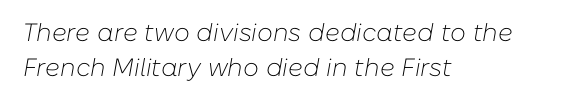
Lines of text with bare space underneath. There is no visible air inserted between adjacent glyphs. Is this a heavy cut? Hardly; it is regular or lighter. Successive baselines arrive at the customary interval. These lines stack with their left ends in a neat column. The text carries the slant typical of an italic or oblique font.
